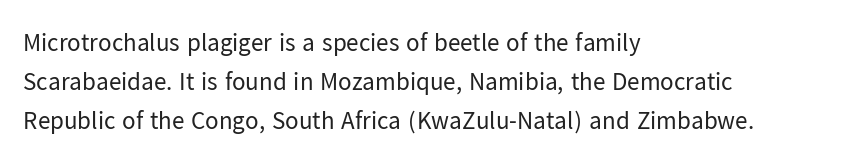
The space between consecutive lines is moderate. In terms of letterspacing, this is plain default setting. This rendering features lettering with no underline. Is the stroke heavy? The answer is a plain regular-or-lighter.
